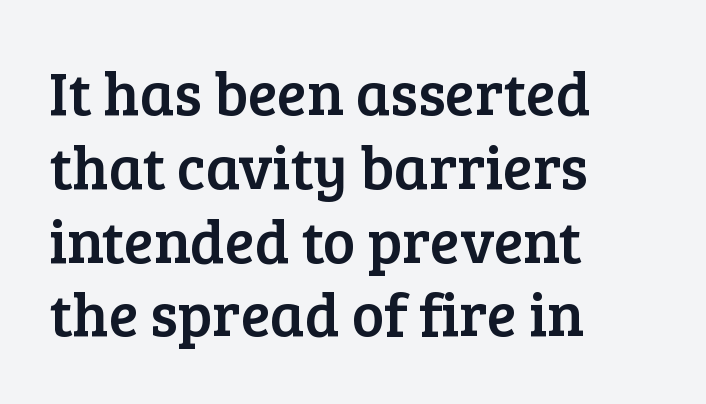
Q: Is the text italic (slanted)? A: No, it is upright.
Q: Is the typeface a serif or a sans-serif typeface? A: Serif.
Q: Is the text underlined? A: No.
Q: How is the paragraph aligned? A: Left-aligned.
Q: Is the spacing between letters normal or unusually wide? A: Normal.
Q: Width (condensed, normal, or wide)? A: Normal.
Q: Stroke contrast? A: Low.
Q: x-height? A: Medium.
Q: Monospaced? A: No.
